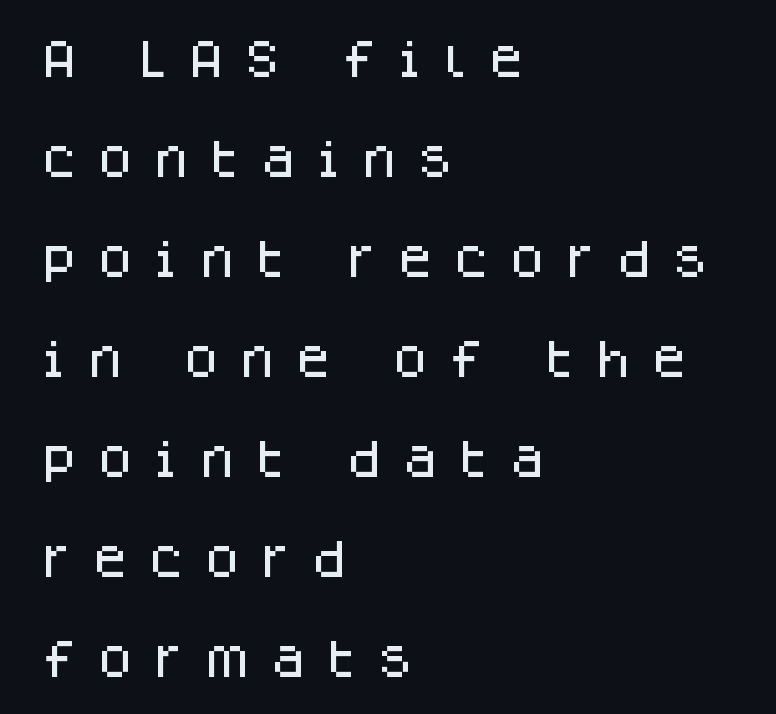
{"serif": "no", "italic": "no", "width": "normal", "stroke_contrast": "low", "x_height": "large", "monospaced": "no", "underline": "no", "align": "left", "line_spacing": "loose", "line_spacing_ratio": 2.44, "letter_spacing": "wide", "letter_spacing_em": 0.49, "glyph_px": 41}
